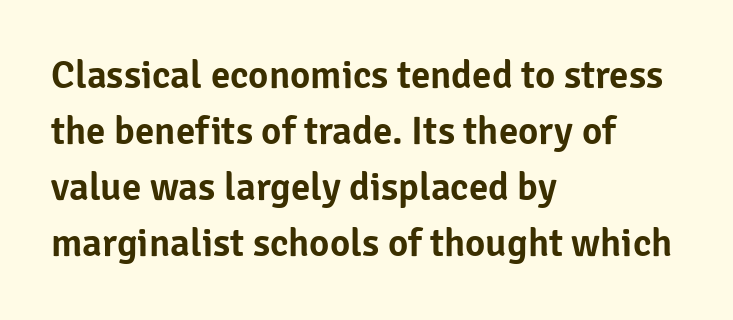
The image shows 39 px sans-serif type, upright; set left-aligned, normal line spacing (1.44x), normal letter spacing, not underlined; low stroke contrast and a medium x-height.
